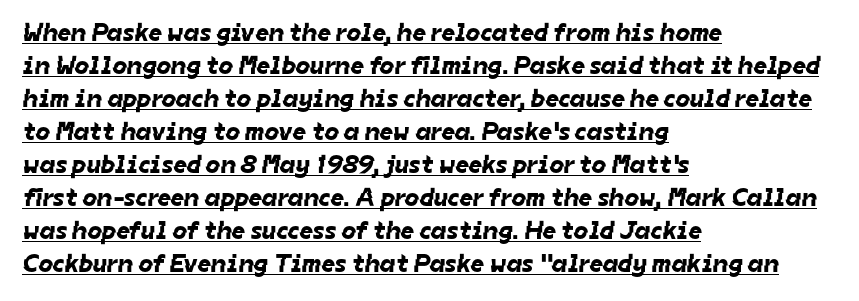
The image shows 26 px text type; set left-aligned, normal line spacing (1.27x), normal letter spacing, underlined.
